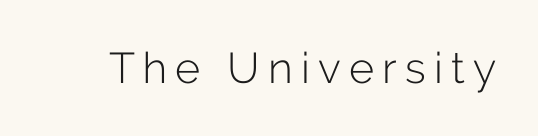
{"serif": "no", "italic": "no", "bold": "no", "weight": "light", "width": "normal", "stroke_contrast": "low", "x_height": "medium", "monospaced": "no", "underline": "no", "glyph_px": 43}
